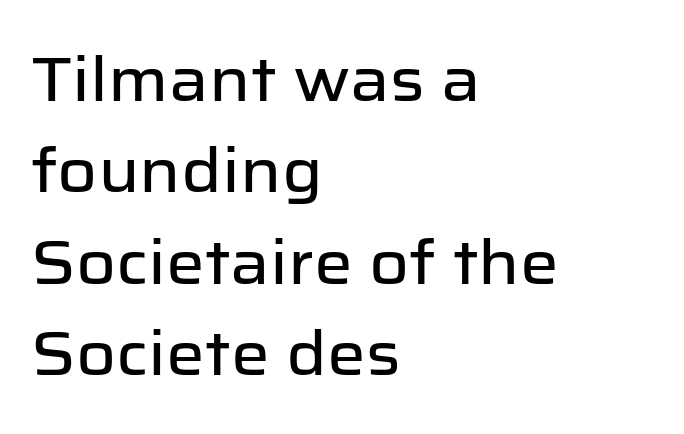
Q: Is the text italic (slanted)? A: No, it is upright.
Q: Is the typeface a serif or a sans-serif typeface? A: Sans-serif.
Q: Is the text underlined? A: No.
Q: How is the paragraph aligned? A: Left-aligned.
Q: Is the spacing between letters normal or unusually wide? A: Normal.
Q: Is the spacing between lines tight, normal or loose? A: Normal.
Q: Width (condensed, normal, or wide)? A: Normal.
Q: Stroke contrast? A: Low.
Q: x-height? A: Medium.
Q: Monospaced? A: No.
